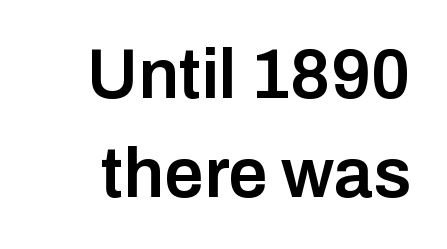
The image shows 70 px semibold sans-serif type, upright; set normal line spacing (1.42x), normal letter spacing, not underlined; low stroke contrast and a medium x-height.
